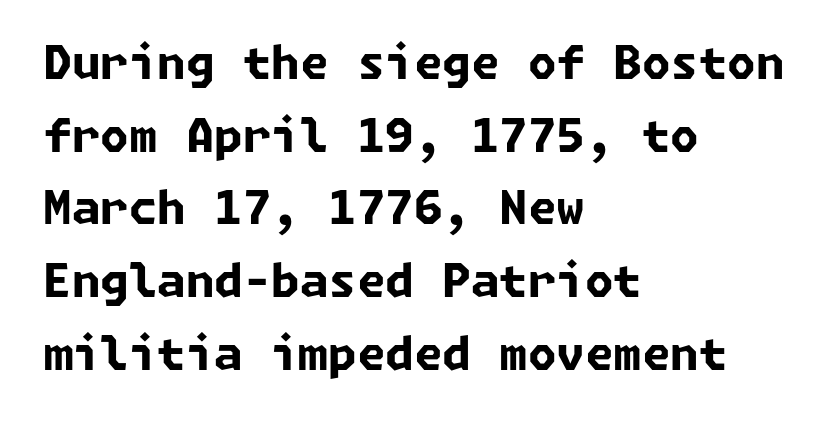
The image shows 46 px bold sans-serif type; set left-aligned, normal line spacing (1.58x), normal letter spacing, not underlined; low stroke contrast and a medium x-height.
